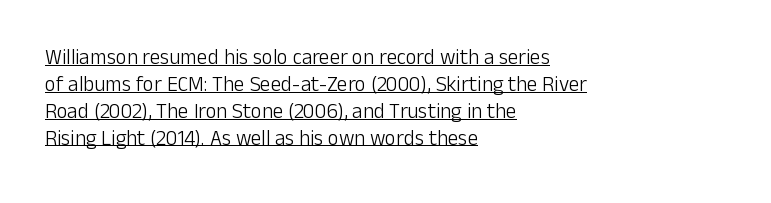
Q: Is the text bold? A: No.
Q: Is the text italic (slanted)? A: No, it is upright.
Q: Is the text underlined? A: Yes.
Q: How is the paragraph aligned? A: Left-aligned.
Q: Is the spacing between letters normal or unusually wide? A: Normal.
Q: Is the spacing between lines tight, normal or loose? A: Normal.
